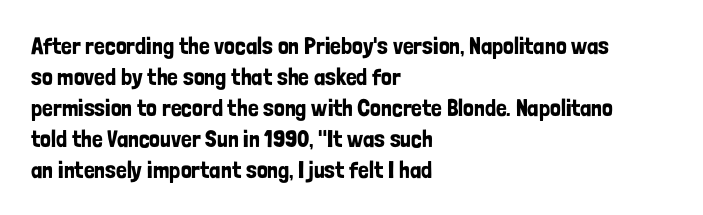
Q: Is the text italic (slanted)? A: No, it is upright.
Q: Is the text underlined? A: No.
Q: How is the paragraph aligned? A: Left-aligned.
Q: Is the spacing between letters normal or unusually wide? A: Normal.
Q: Is the spacing between lines tight, normal or loose? A: Normal.
